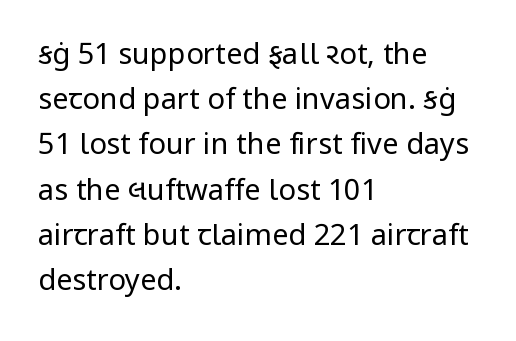
The image shows 29 px regular-weight sans-serif type, upright; set left-aligned, normal line spacing (1.56x), normal letter spacing, not underlined; low stroke contrast and a medium x-height.
